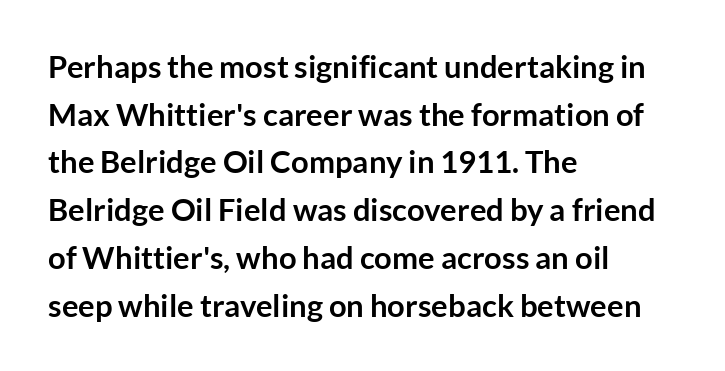
The image shows 31 px semibold sans-serif type, upright; set left-aligned, normal line spacing (1.54x), normal letter spacing, not underlined; low stroke contrast and a medium x-height.
